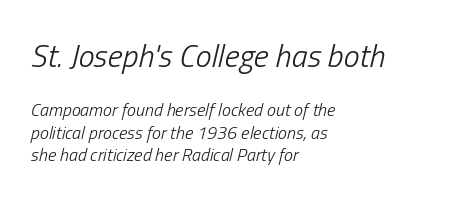
The image shows 32 px light, condensed type, italic (leaning right); set left-aligned, line spacing 1.24x, normal letter spacing, not underlined; the first (top) block is 1.78x larger; low stroke contrast and a medium x-height.
